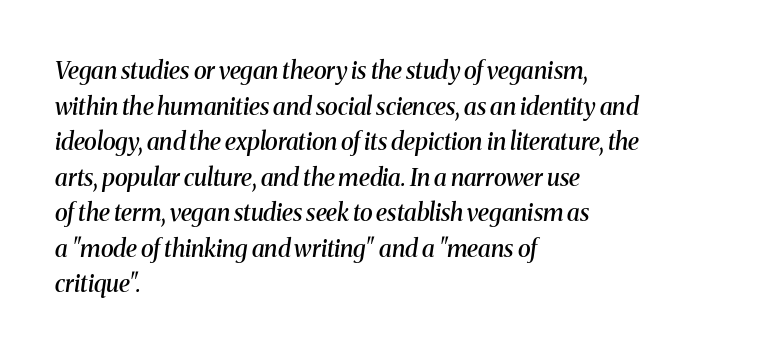
Q: Is the text bold? A: Semi-bold.
Q: Is the text italic (slanted)? A: Yes, it leans right by about 8 degrees.
Q: Is the text underlined? A: No.
Q: How is the paragraph aligned? A: Left-aligned.
Q: Is the spacing between letters normal or unusually wide? A: Normal.
Q: Is the spacing between lines tight, normal or loose? A: Normal.
